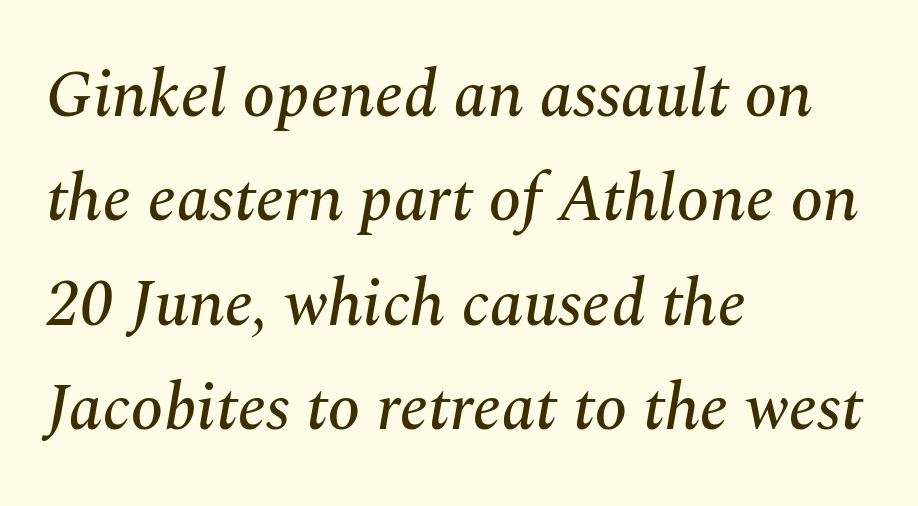
The image shows 66 px serif type, italic (leaning right); set left-aligned, normal line spacing (1.58x), normal letter spacing, not underlined; medium stroke contrast and a medium x-height.
